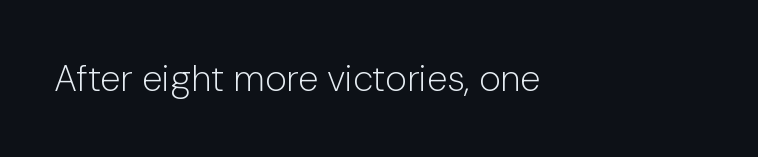
The image shows 37 px light sans-serif type, upright; set left-aligned, normal letter spacing, not underlined; low stroke contrast and a medium x-height.
